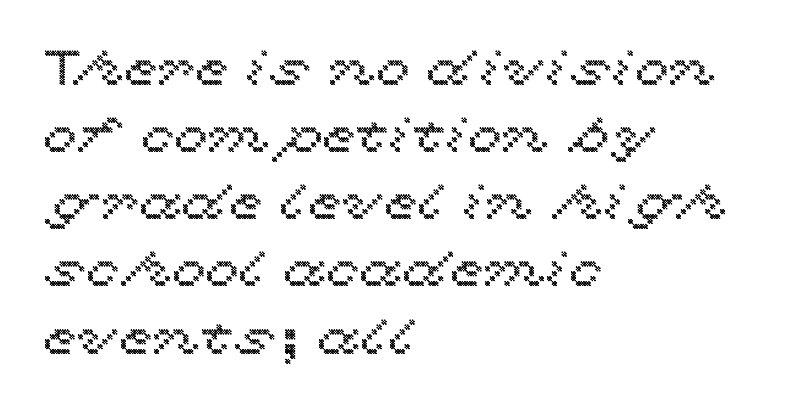
The image shows 49 px wide type; set left-aligned, normal line spacing (1.37x), normal letter spacing, not underlined; a medium x-height.
